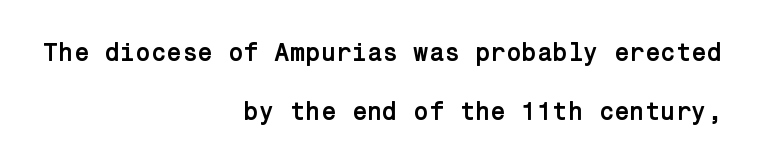
The image shows 25 px bold type, upright; set right-aligned, loose line spacing (2.36x), normal letter spacing, not underlined.
